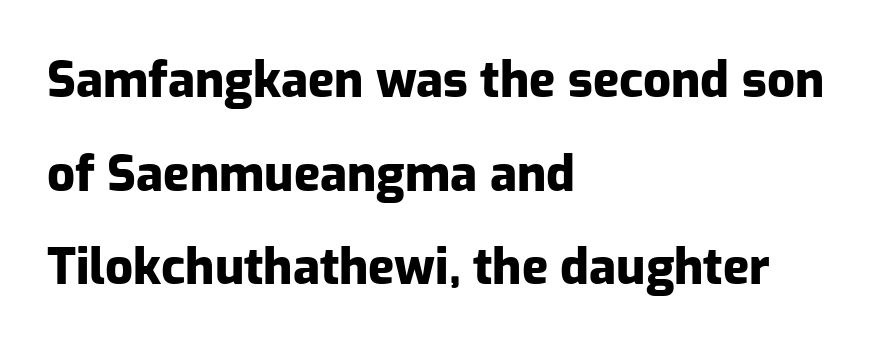
Underline: absent. The sample has been set heavy, in full bold. Line starts are locked; line ends wander. Look at the bottom of the vertical strokes: they stop flat, with no serifs. The rendering uses a large line-height, opening up the rows. Think of a printed novel: that variable character pitch is what you see here.
